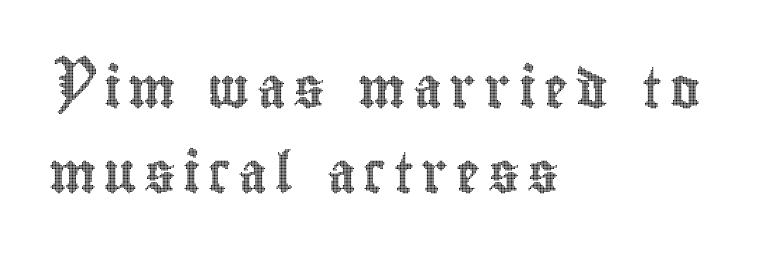
Q: Is the text italic (slanted)? A: No, it is upright.
Q: Is the text underlined? A: No.
Q: How is the paragraph aligned? A: Left-aligned.
Q: Is the spacing between lines tight, normal or loose? A: Loose.
Q: Width (condensed, normal, or wide)? A: Condensed.
Q: x-height? A: Small.
Q: Monospaced? A: No.
